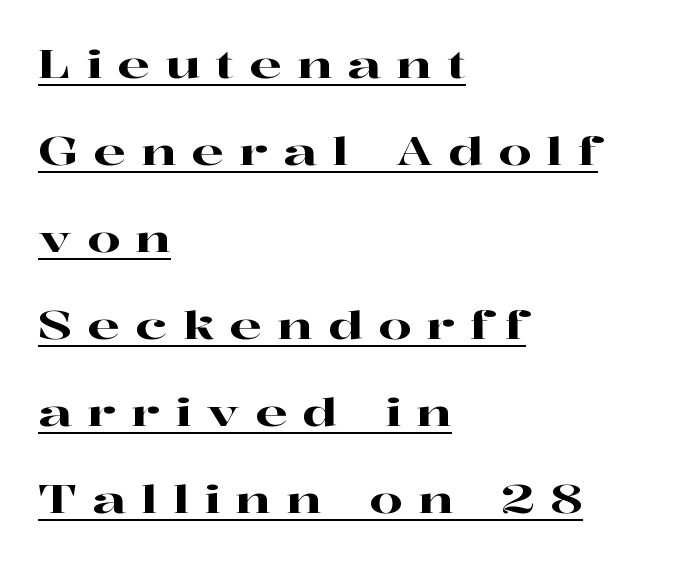
{"serif": "yes", "italic": "no", "width": "wide", "stroke_contrast": "high", "x_height": "medium", "monospaced": "no", "underline": "yes", "align": "left", "line_spacing": "loose", "line_spacing_ratio": 2.29, "letter_spacing": "wide", "letter_spacing_em": 0.4, "glyph_px": 38}
